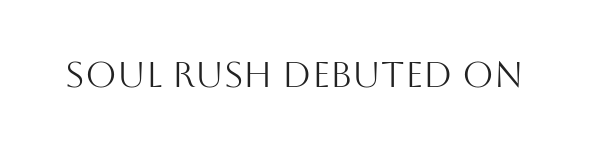
{"serif": "no", "italic": "no", "bold": "no", "weight": "light", "width": "normal", "stroke_contrast": "medium", "x_height": "large", "monospaced": "no", "underline": "no", "letter_spacing": "normal", "letter_spacing_em": 0.0, "glyph_px": 36}
